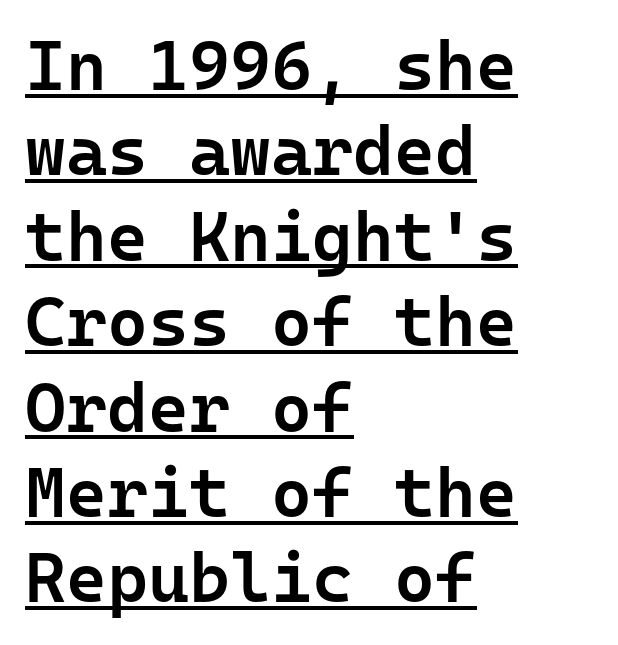
Q: Is the text bold? A: Semi-bold.
Q: Is the text italic (slanted)? A: No, it is upright.
Q: Is the typeface a serif or a sans-serif typeface? A: Sans-serif.
Q: Is the text underlined? A: Yes.
Q: How is the paragraph aligned? A: Left-aligned.
Q: Is the spacing between letters normal or unusually wide? A: Normal.
Q: Width (condensed, normal, or wide)? A: Normal.
Q: Stroke contrast? A: Low.
Q: x-height? A: Medium.
Q: Monospaced? A: Yes.
